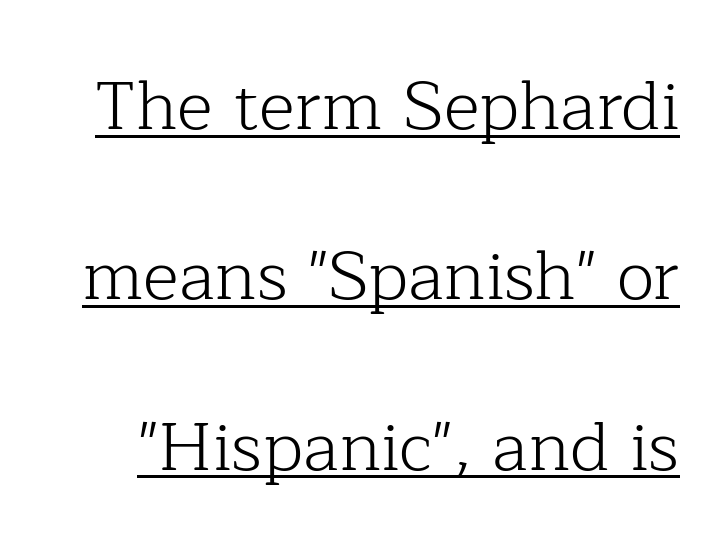
{"serif": "yes", "italic": "no", "bold": "no", "weight": "light", "width": "normal", "stroke_contrast": "low", "x_height": "medium", "monospaced": "no", "underline": "yes", "line_spacing": "loose", "line_spacing_ratio": 2.47, "letter_spacing": "normal", "letter_spacing_em": 0.0, "glyph_px": 69}
